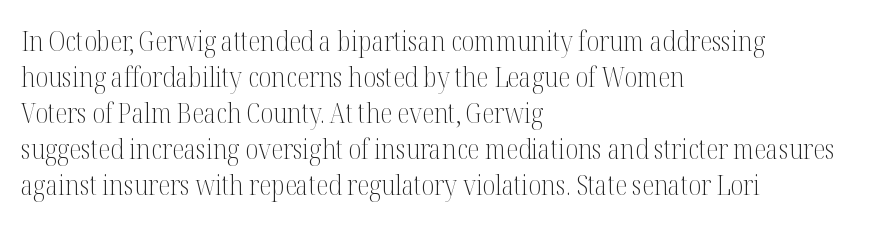
Posture: upright roman. The tracking reads as untouched default to a designer's eye. The strip under each line holds only bare page. No extra ink here — the face is not bold.
